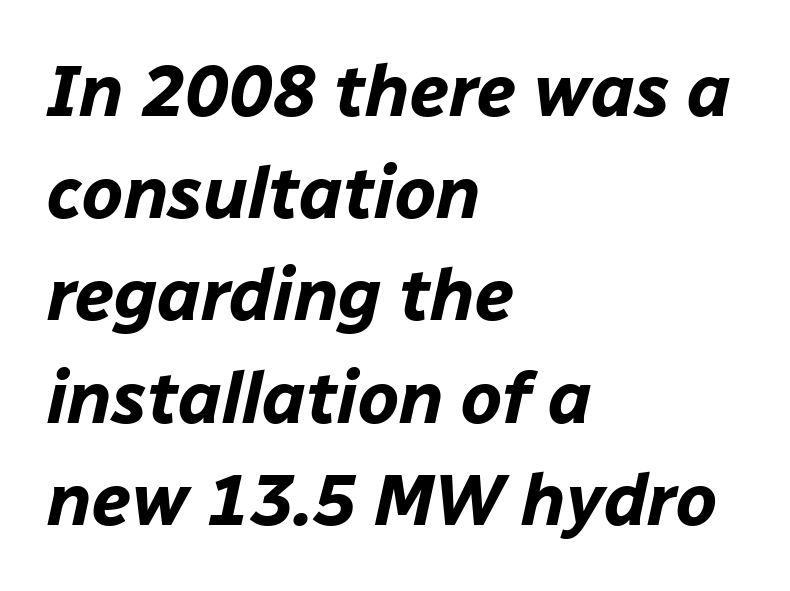
{"italic": "yes", "lean": "right", "slant_degrees": 12, "bold": "yes", "weight": "bold", "width": "normal", "stroke_contrast": "low", "x_height": "medium", "monospaced": "no", "underline": "no", "align": "left", "line_spacing": "normal", "line_spacing_ratio": 1.4, "letter_spacing": "normal", "letter_spacing_em": 0.0, "glyph_px": 73}
